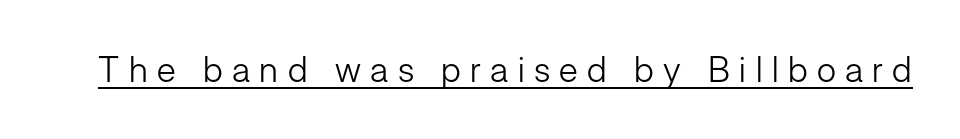
Q: Is the text bold? A: No.
Q: Is the text italic (slanted)? A: No, it is upright.
Q: Is the typeface a serif or a sans-serif typeface? A: Sans-serif.
Q: Is the text underlined? A: Yes.
Q: Is the spacing between letters normal or unusually wide? A: Unusually wide.
Q: Width (condensed, normal, or wide)? A: Normal.
Q: Stroke contrast? A: Low.
Q: x-height? A: Medium.
Q: Monospaced? A: No.
